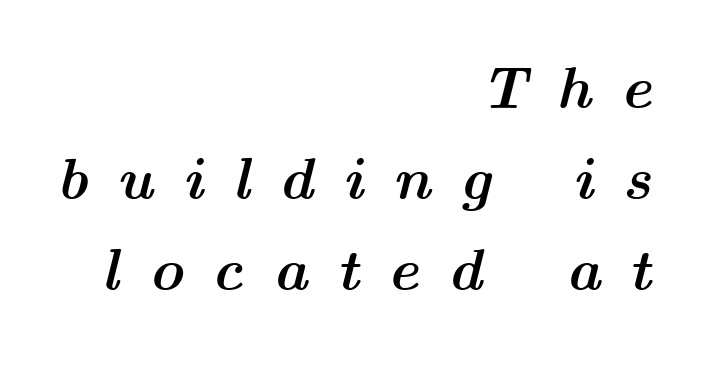
Q: Is the text bold? A: Yes.
Q: Is the text italic (slanted)? A: Yes, it leans right by about 14 degrees.
Q: Is the text underlined? A: No.
Q: How is the paragraph aligned? A: Right-aligned.
Q: Is the spacing between letters normal or unusually wide? A: Unusually wide.
Q: Is the spacing between lines tight, normal or loose? A: Normal.
Q: Width (condensed, normal, or wide)? A: Wide.
Q: Stroke contrast? A: Medium.
Q: x-height? A: Medium.
Q: Monospaced? A: No.
